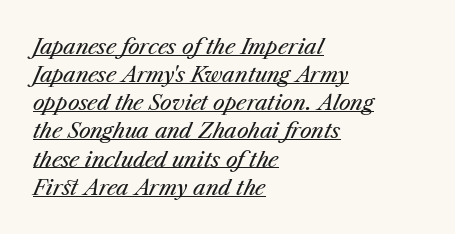
{"italic": "yes", "lean": "right", "slant_degrees": 23, "bold": "no", "underline": "yes", "align": "left", "line_spacing": "normal", "line_spacing_ratio": 1.34, "letter_spacing": "normal", "letter_spacing_em": 0.0, "glyph_px": 21}
